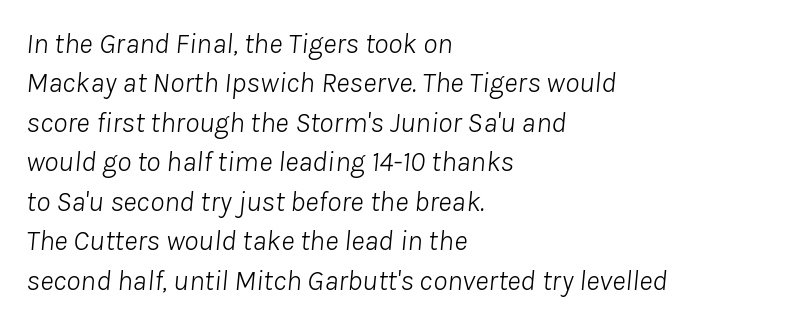
Caption: multi-line text, flush left, ragged right. Observe the ordinary spacing: letters are neighbours, not strangers. Each letter keeps its own natural width here, so spacing adapts to shape. The typeface has the unassuming heft of standard copy or less. Posture: slanted. Notice how descenders clear the ascenders below comfortably — that's standard leading.
